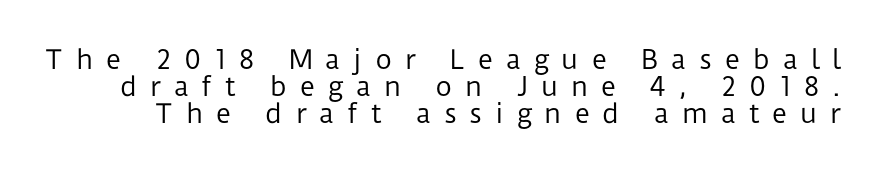
Q: Is the text bold? A: No.
Q: Is the text italic (slanted)? A: No, it is upright.
Q: Is the text underlined? A: No.
Q: Is the spacing between letters normal or unusually wide? A: Unusually wide.
Q: Is the spacing between lines tight, normal or loose? A: Tight.
